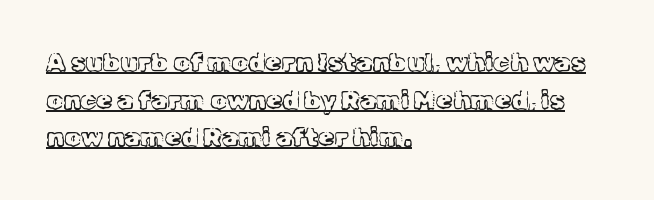
{"italic": "no", "bold": "no", "underline": "yes", "align": "left", "line_spacing": "normal", "line_spacing_ratio": 1.45, "letter_spacing": "normal", "letter_spacing_em": 0.0, "glyph_px": 26}
